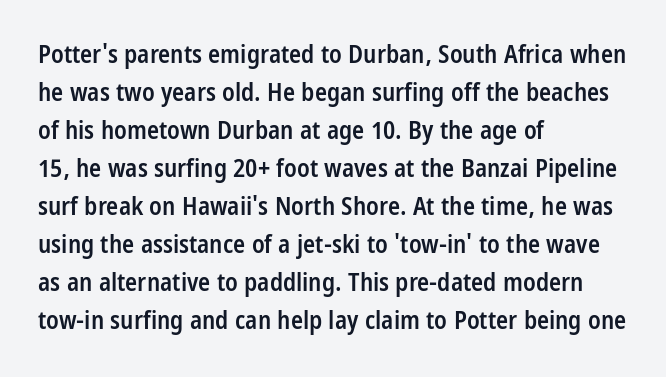
The image shows 25 px text type, upright; set left-aligned, normal line spacing (1.52x), normal letter spacing, not underlined.
